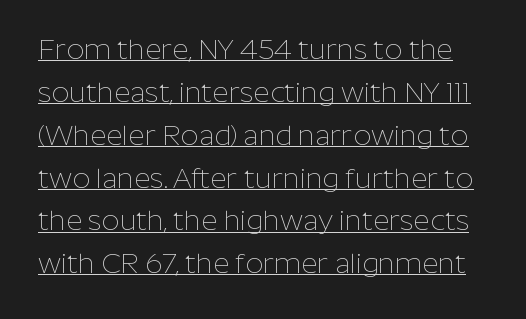
Q: Is the text bold? A: No.
Q: Is the text italic (slanted)? A: No, it is upright.
Q: Is the typeface a serif or a sans-serif typeface? A: Sans-serif.
Q: Is the text underlined? A: Yes.
Q: Is the spacing between letters normal or unusually wide? A: Normal.
Q: Is the spacing between lines tight, normal or loose? A: Normal.
Q: Width (condensed, normal, or wide)? A: Normal.
Q: Stroke contrast? A: Low.
Q: x-height? A: Medium.
Q: Monospaced? A: No.
